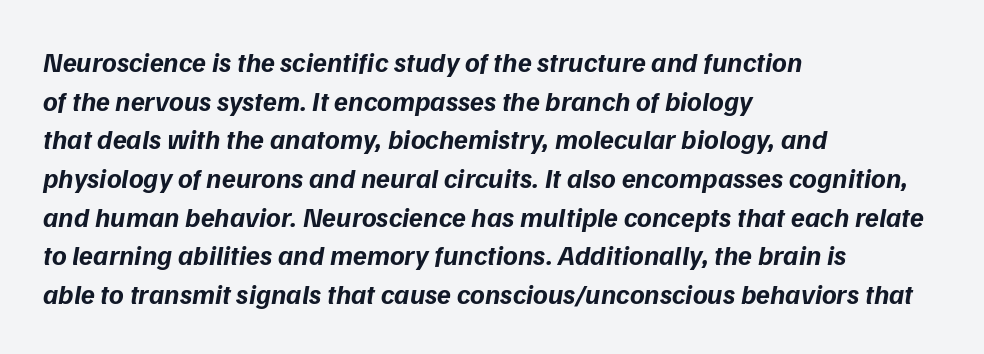
{"italic": "yes", "lean": "right", "slant_degrees": 9, "bold": "yes", "weight": "bold", "width": "normal", "stroke_contrast": "low", "x_height": "medium", "monospaced": "no", "underline": "no", "align": "left", "line_spacing": "normal", "line_spacing_ratio": 1.38, "letter_spacing": "normal", "letter_spacing_em": 0.0, "glyph_px": 28}
